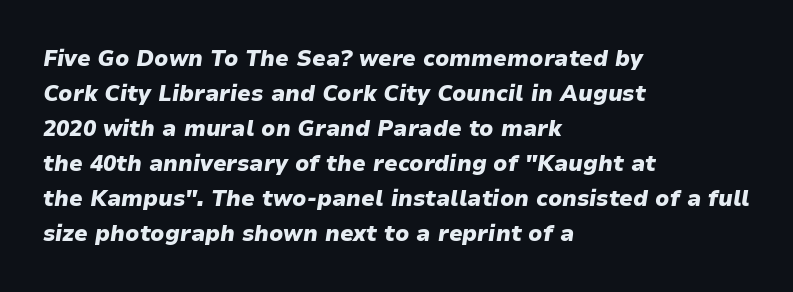
Q: Is the text bold? A: Yes.
Q: Is the text italic (slanted)? A: Yes, it leans right by about 9 degrees.
Q: Is the text underlined? A: No.
Q: How is the paragraph aligned? A: Left-aligned.
Q: Is the spacing between letters normal or unusually wide? A: Normal.
Q: Is the spacing between lines tight, normal or loose? A: Normal.
